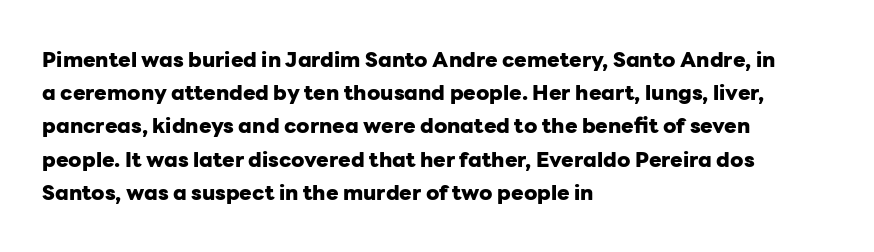
{"italic": "no", "bold": "yes", "underline": "no", "align": "left", "line_spacing": "normal", "line_spacing_ratio": 1.58, "letter_spacing": "normal", "letter_spacing_em": 0.0, "glyph_px": 21}
